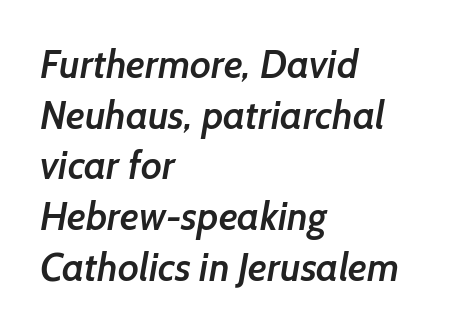
{"serif": "no", "bold": "semi", "weight": "semibold", "width": "normal", "stroke_contrast": "low", "x_height": "medium", "monospaced": "no", "underline": "no", "align": "left", "line_spacing": "normal", "line_spacing_ratio": 1.3, "letter_spacing": "normal", "letter_spacing_em": 0.0, "glyph_px": 39}
